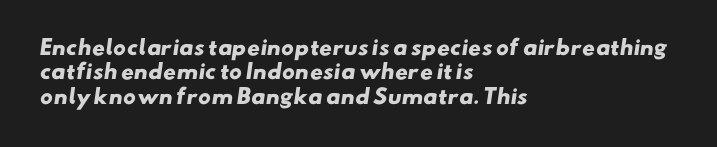
{"bold": "yes", "underline": "no", "align": "left", "line_spacing_ratio": 1.22, "letter_spacing": "normal", "letter_spacing_em": 0.0, "glyph_px": 20}
